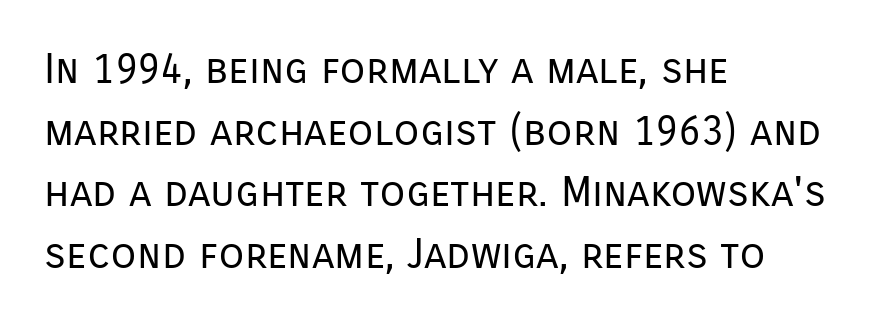
Q: Is the text bold? A: No.
Q: Is the text italic (slanted)? A: No, it is upright.
Q: Is the typeface a serif or a sans-serif typeface? A: Sans-serif.
Q: Is the text underlined? A: No.
Q: How is the paragraph aligned? A: Left-aligned.
Q: Is the spacing between letters normal or unusually wide? A: Normal.
Q: Is the spacing between lines tight, normal or loose? A: Normal.
Q: Width (condensed, normal, or wide)? A: Normal.
Q: Stroke contrast? A: Low.
Q: x-height? A: Medium.
Q: Monospaced? A: No.
